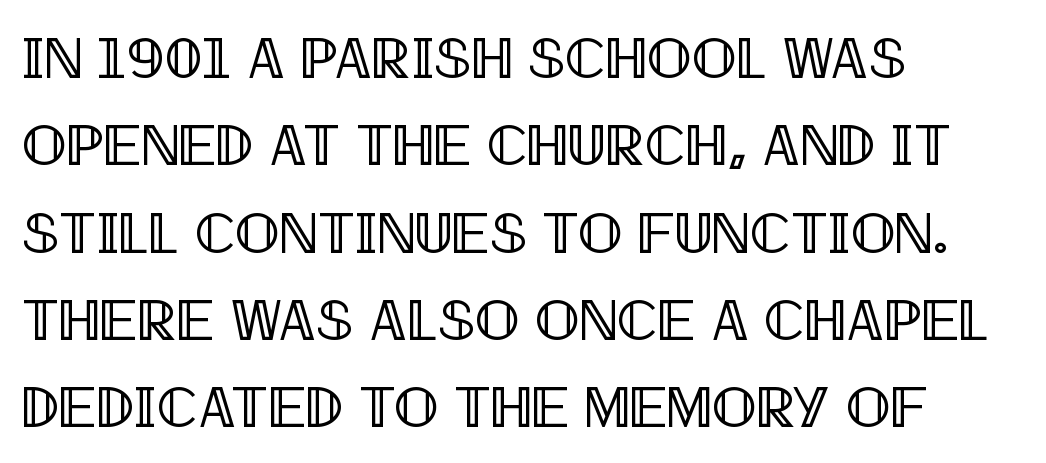
The image shows 59 px condensed type, upright; set left-aligned, normal line spacing (1.48x), normal letter spacing, not underlined; a large x-height.
